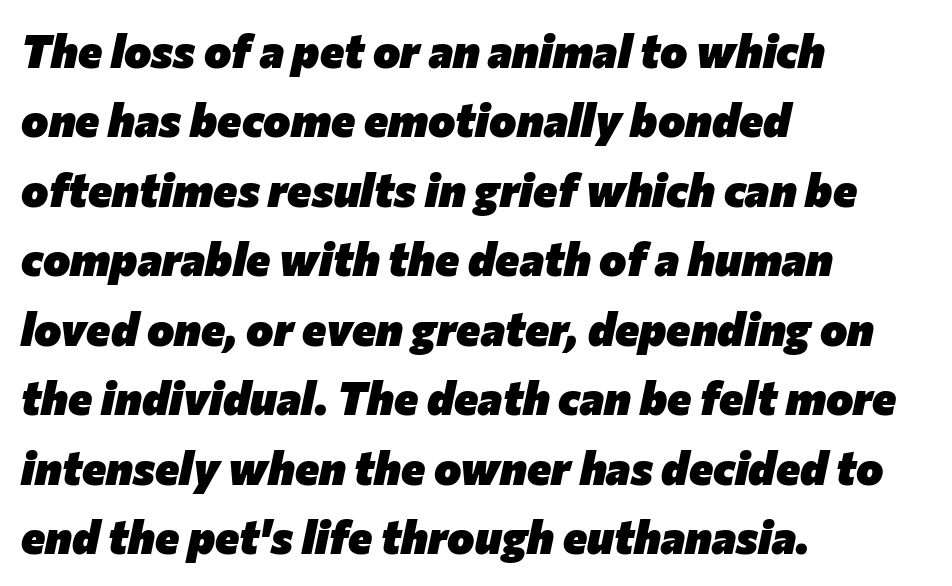
Q: Is the text bold? A: Yes.
Q: Is the text italic (slanted)? A: Yes, it leans right by about 12 degrees.
Q: Is the text underlined? A: No.
Q: How is the paragraph aligned? A: Left-aligned.
Q: Is the spacing between letters normal or unusually wide? A: Normal.
Q: Is the spacing between lines tight, normal or loose? A: Normal.
Q: Width (condensed, normal, or wide)? A: Normal.
Q: Stroke contrast? A: Low.
Q: x-height? A: Medium.
Q: Monospaced? A: No.
